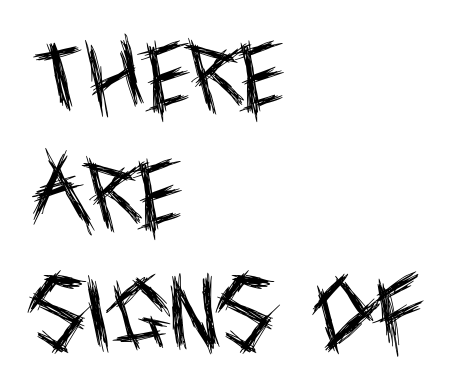
Q: Is the text bold? A: No.
Q: Is the text italic (slanted)? A: No, it is upright.
Q: Is the typeface a serif or a sans-serif typeface? A: Sans-serif.
Q: Is the text underlined? A: No.
Q: How is the paragraph aligned? A: Left-aligned.
Q: Is the spacing between letters normal or unusually wide? A: Normal.
Q: Is the spacing between lines tight, normal or loose? A: Normal.
Q: Width (condensed, normal, or wide)? A: Condensed.
Q: x-height? A: Large.
Q: Monospaced? A: No.
